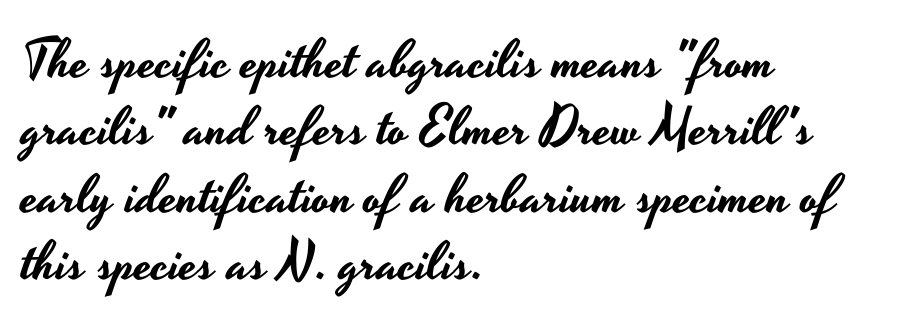
Q: Is the text italic (slanted)? A: Yes.
Q: Is the typeface a serif or a sans-serif typeface? A: Sans-serif.
Q: Is the text underlined? A: No.
Q: How is the paragraph aligned? A: Left-aligned.
Q: Is the spacing between letters normal or unusually wide? A: Normal.
Q: Is the spacing between lines tight, normal or loose? A: Normal.
Q: Width (condensed, normal, or wide)? A: Wide.
Q: Stroke contrast? A: Low.
Q: x-height? A: Small.
Q: Monospaced? A: No.
